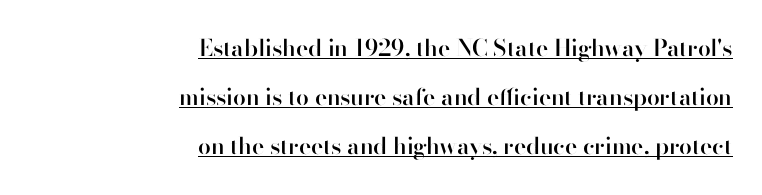
Typesetter's note: demi weight, one step under bold. Where is the straight margin? On the right. Ordinary non-slanted type is in use. Underlining? Definitely there. The line texture is even and compact thanks to regular tracking.
